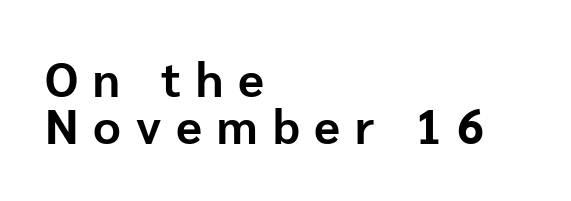
Vertical strokes here are truly vertical. If you measured baseline to baseline, you'd find a short distance. Varying glyph widths throughout — classic text-font behaviour. The gap between lines stays unmarked. How heavy is the stroke? Heavy — this is a bold.
